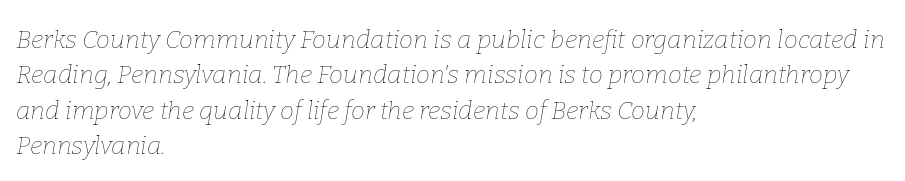
{"italic": "yes", "lean": "right", "slant_degrees": 9, "bold": "no", "underline": "no", "align": "left", "line_spacing": "normal", "line_spacing_ratio": 1.42, "letter_spacing": "normal", "letter_spacing_em": 0.0, "glyph_px": 25}
